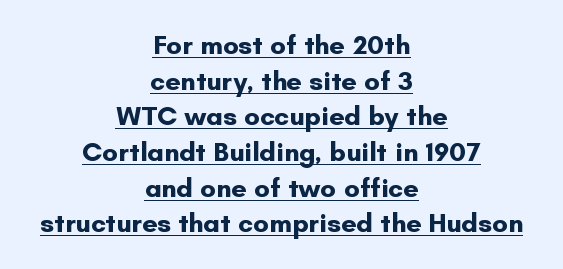
{"italic": "no", "bold": "yes", "underline": "yes", "align": "center", "line_spacing": "normal", "line_spacing_ratio": 1.32, "letter_spacing": "normal", "letter_spacing_em": 0.0, "glyph_px": 27}
